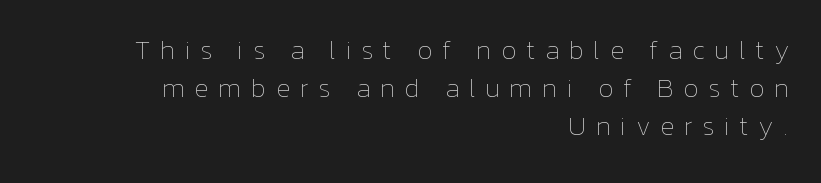
{"italic": "no", "bold": "no", "underline": "no", "align": "right", "line_spacing": "normal", "line_spacing_ratio": 1.41, "letter_spacing": "wide", "letter_spacing_em": 0.35, "glyph_px": 27}
